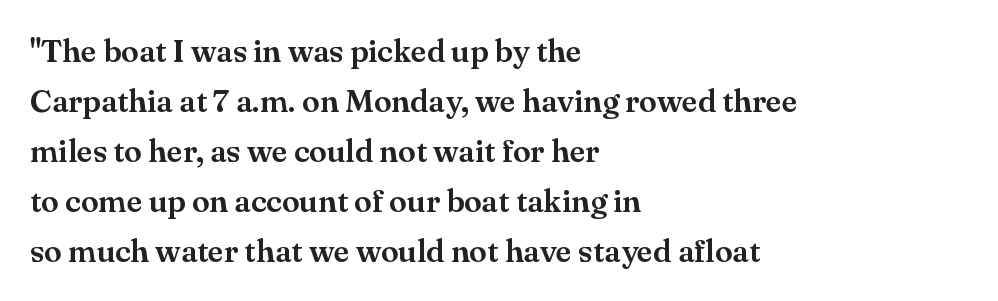
Q: Is the text italic (slanted)? A: No, it is upright.
Q: Is the typeface a serif or a sans-serif typeface? A: Serif.
Q: Is the text underlined? A: No.
Q: How is the paragraph aligned? A: Left-aligned.
Q: Is the spacing between letters normal or unusually wide? A: Normal.
Q: Is the spacing between lines tight, normal or loose? A: Normal.
Q: Width (condensed, normal, or wide)? A: Normal.
Q: Stroke contrast? A: Medium.
Q: x-height? A: Small.
Q: Monospaced? A: No.
